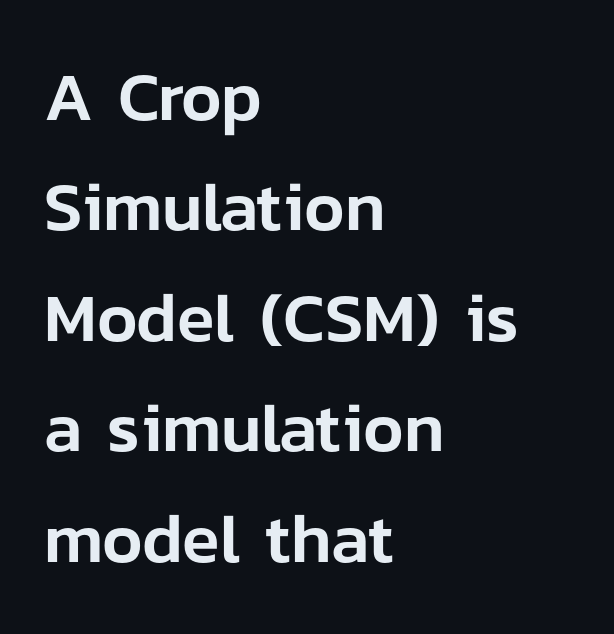
Q: Is the text italic (slanted)? A: No, it is upright.
Q: Is the typeface a serif or a sans-serif typeface? A: Sans-serif.
Q: Is the text underlined? A: No.
Q: How is the paragraph aligned? A: Left-aligned.
Q: Is the spacing between letters normal or unusually wide? A: Normal.
Q: Is the spacing between lines tight, normal or loose? A: Normal.
Q: Width (condensed, normal, or wide)? A: Normal.
Q: Stroke contrast? A: Low.
Q: x-height? A: Medium.
Q: Monospaced? A: No.
